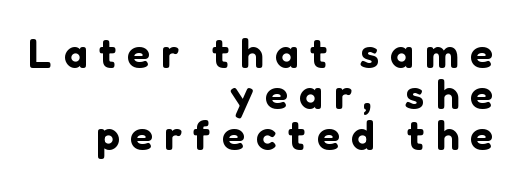
If you drew a line through each stem, it would be perfectly vertical. A typesetter would call this proportional, since set widths differ per character. Which margin do the lines hug? The right one — the left edge is uneven. The line-height multiplier appears low, near solid setting.
